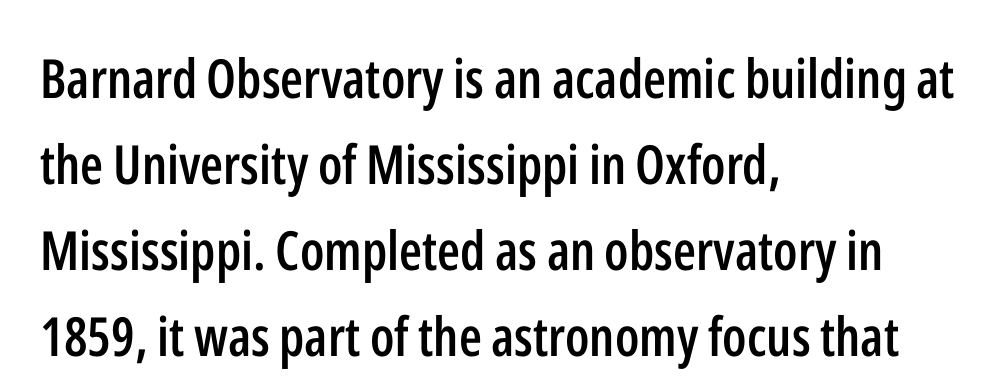
Firm but not heavy-handed strokes: this text is semibold. Glance below the letters and you will spot only blank space. The line texture is even and compact thanks to regular tracking. Vertical spacing — default. All the whitespace from short lines collects on the right.
